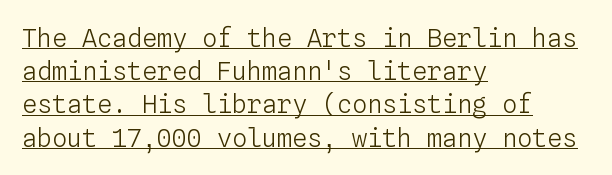
{"italic": "no", "bold": "no", "underline": "yes", "align": "left", "line_spacing": "normal", "line_spacing_ratio": 1.33, "letter_spacing": "normal", "letter_spacing_em": 0.0, "glyph_px": 25}
